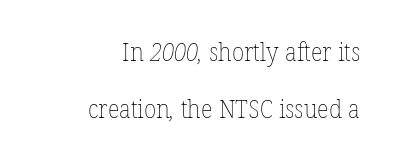
Weight: not bold — regular or lighter. The face used here is rendered with its standard letterfit. Short and long lines alike share a common ending point at right. The space directly below the letters is spotless. The rendering uses a large line-height, opening up the rows.
